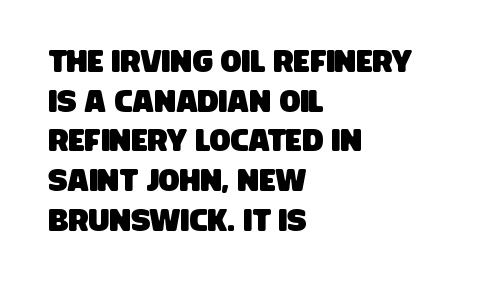
The image shows 31 px condensed sans-serif type; set left-aligned, normal line spacing (1.28x), normal letter spacing, not underlined; low stroke contrast and a large x-height.
